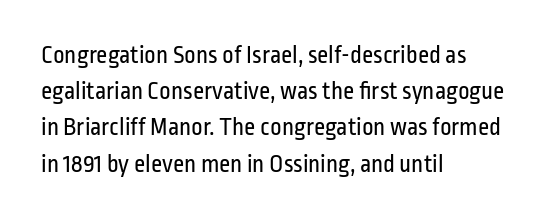
The image shows 25 px text type, upright; set left-aligned, normal line spacing (1.45x), normal letter spacing, not underlined.
